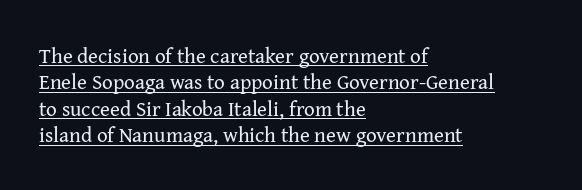
Q: Is the text bold? A: No.
Q: Is the text italic (slanted)? A: No, it is upright.
Q: Is the text underlined? A: Yes.
Q: How is the paragraph aligned? A: Left-aligned.
Q: Is the spacing between letters normal or unusually wide? A: Normal.
Q: Is the spacing between lines tight, normal or loose? A: Normal.
